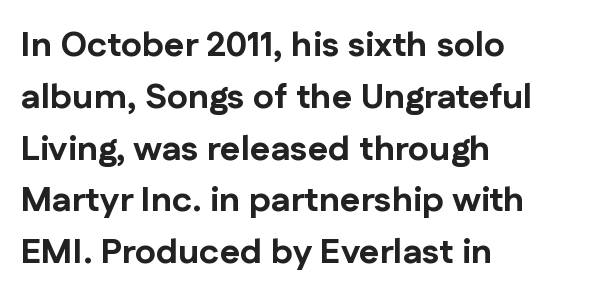
{"serif": "no", "italic": "no", "bold": "yes", "weight": "bold", "width": "normal", "stroke_contrast": "low", "x_height": "medium", "monospaced": "no", "underline": "no", "align": "left", "line_spacing": "normal", "line_spacing_ratio": 1.48, "letter_spacing": "normal", "letter_spacing_em": 0.0, "glyph_px": 35}
